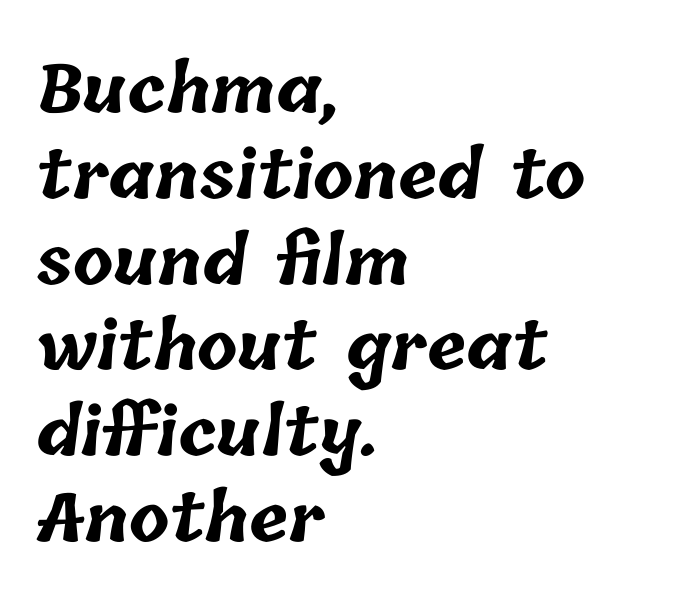
The image shows 66 px bold type; set left-aligned, normal line spacing (1.3x), normal letter spacing, not underlined; low stroke contrast and a medium x-height.
